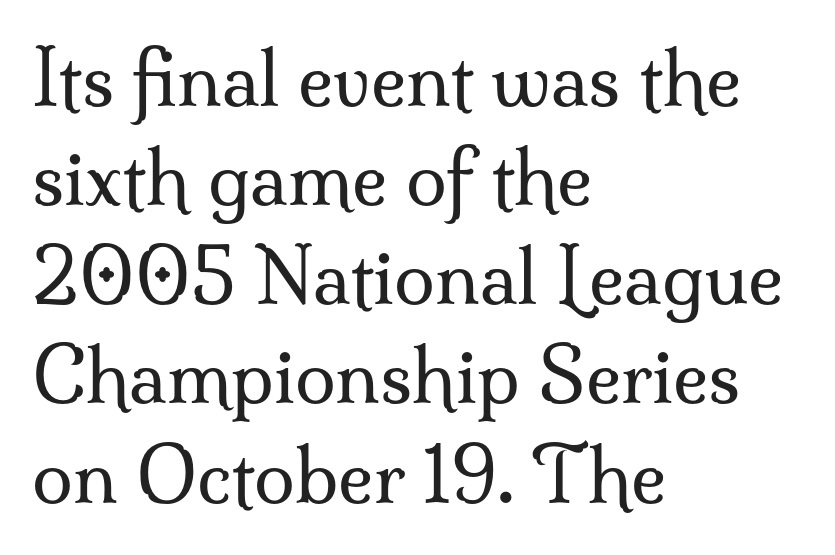
{"serif": "yes", "italic": "no", "bold": "no", "weight": "regular", "width": "normal", "stroke_contrast": "medium", "x_height": "small", "monospaced": "no", "underline": "no", "align": "left", "line_spacing": "normal", "line_spacing_ratio": 1.34, "letter_spacing": "normal", "letter_spacing_em": 0.0, "glyph_px": 74}
